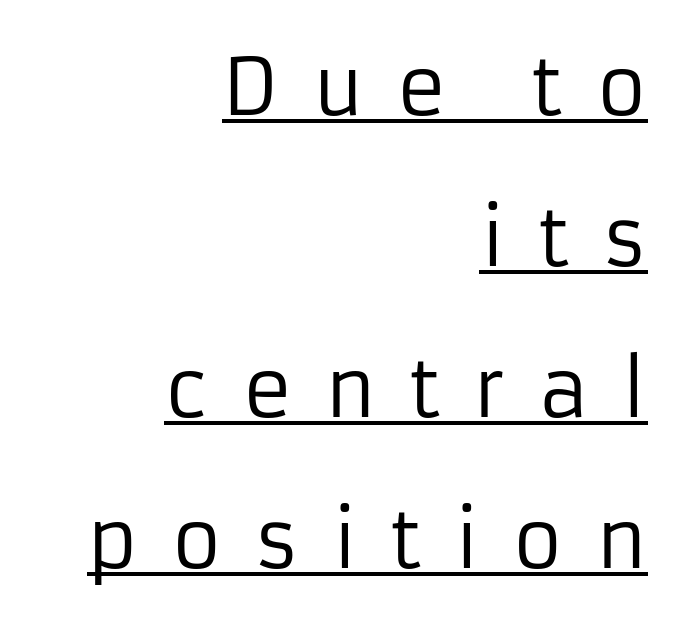
{"serif": "no", "italic": "no", "bold": "no", "weight": "regular", "width": "normal", "stroke_contrast": "low", "x_height": "medium", "monospaced": "no", "underline": "yes", "align": "right", "line_spacing": "loose", "line_spacing_ratio": 1.96, "letter_spacing": "wide", "letter_spacing_em": 0.42, "glyph_px": 77}
